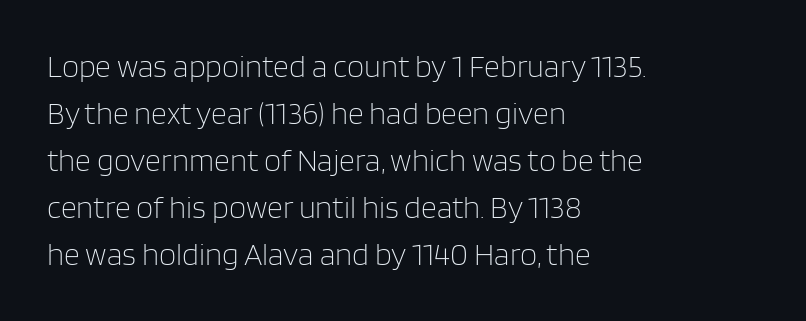
{"serif": "no", "italic": "no", "bold": "no", "weight": "light", "width": "normal", "stroke_contrast": "low", "x_height": "large", "monospaced": "no", "underline": "no", "align": "left", "line_spacing": "normal", "line_spacing_ratio": 1.52, "letter_spacing": "normal", "letter_spacing_em": 0.0, "glyph_px": 31}
